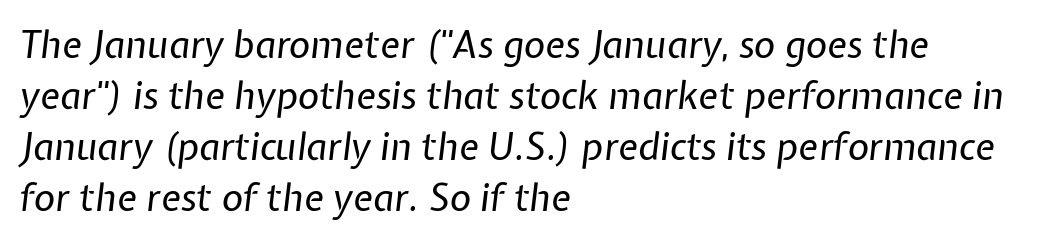
The image shows 37 px regular-weight type, italic (leaning right); set left-aligned, normal line spacing (1.38x), normal letter spacing, not underlined; low stroke contrast and a medium x-height.
